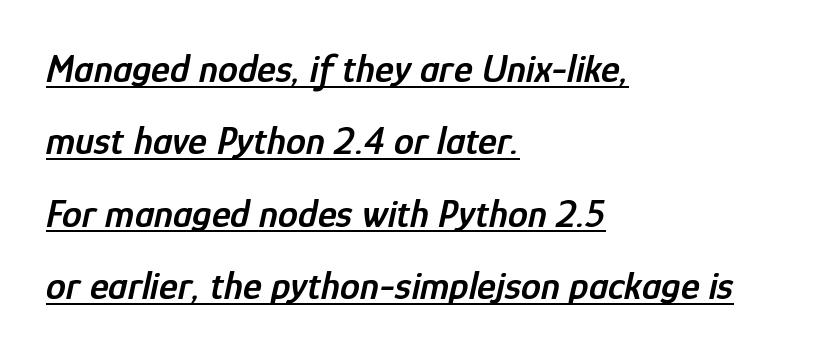
Q: Is the text bold? A: Semi-bold.
Q: Is the text italic (slanted)? A: Yes, it leans right by about 12 degrees.
Q: Is the text underlined? A: Yes.
Q: How is the paragraph aligned? A: Left-aligned.
Q: Is the spacing between letters normal or unusually wide? A: Normal.
Q: Width (condensed, normal, or wide)? A: Condensed.
Q: Stroke contrast? A: Low.
Q: x-height? A: Medium.
Q: Monospaced? A: No.
